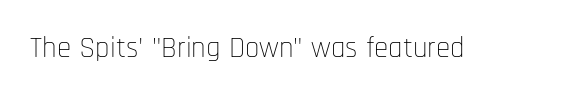
Q: Is the text bold? A: No.
Q: Is the text italic (slanted)? A: No, it is upright.
Q: Is the typeface a serif or a sans-serif typeface? A: Sans-serif.
Q: Is the text underlined? A: No.
Q: Is the spacing between letters normal or unusually wide? A: Normal.
Q: Width (condensed, normal, or wide)? A: Condensed.
Q: Stroke contrast? A: Low.
Q: x-height? A: Large.
Q: Monospaced? A: No.
